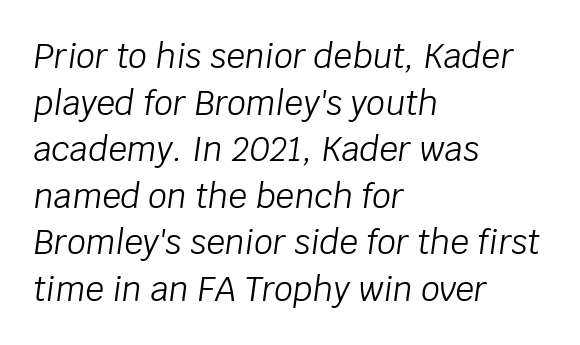
A student would call this left alignment; a typographer would say flush left, rag right. Check the space under the baseline: it is left empty. Rows of type keep a routine distance in the vertical direction. An italicized treatment has been applied to the whole sample. Does extra space separate the letters? No, they use regular spacing. Spacing verdict: proportional, widths tailored to each character.
